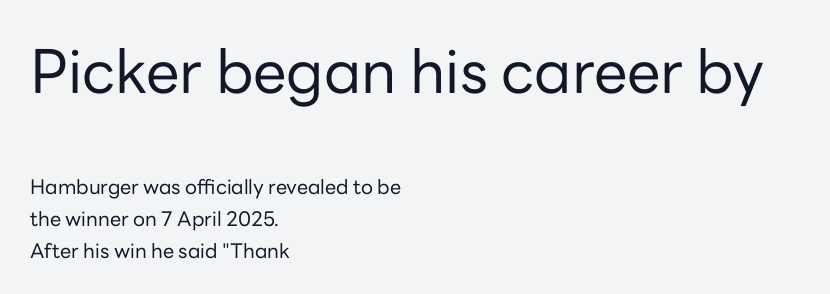
Q: Is the text bold? A: No.
Q: Is the text italic (slanted)? A: No, it is upright.
Q: Is the typeface a serif or a sans-serif typeface? A: Sans-serif.
Q: Is the text underlined? A: No.
Q: How is the paragraph aligned? A: Left-aligned.
Q: Is the spacing between letters normal or unusually wide? A: Normal.
Q: Is the spacing between lines tight, normal or loose? A: Normal.
Q: Which block of text is set in a larger size, the first (top) or the second (bottom)? A: The first (top) one.
Q: Width (condensed, normal, or wide)? A: Normal.
Q: Stroke contrast? A: Low.
Q: x-height? A: Medium.
Q: Monospaced? A: No.
